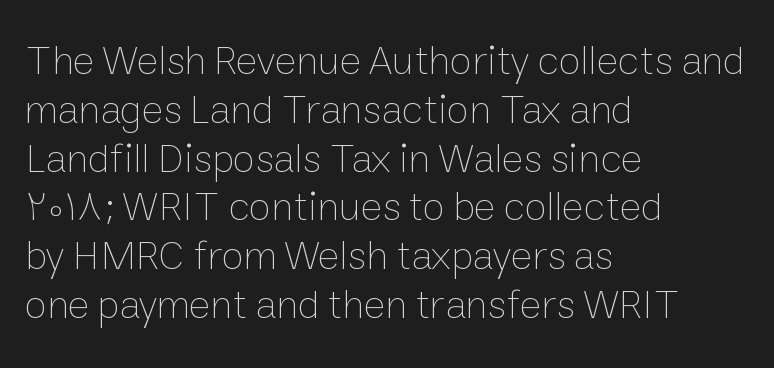
The lettering holds an erect, upright posture throughout. The face used here is rendered with its standard letterfit. Glance below the letters and you will spot only blank space. If you drew a ruler down the left edge, every line would touch it.
